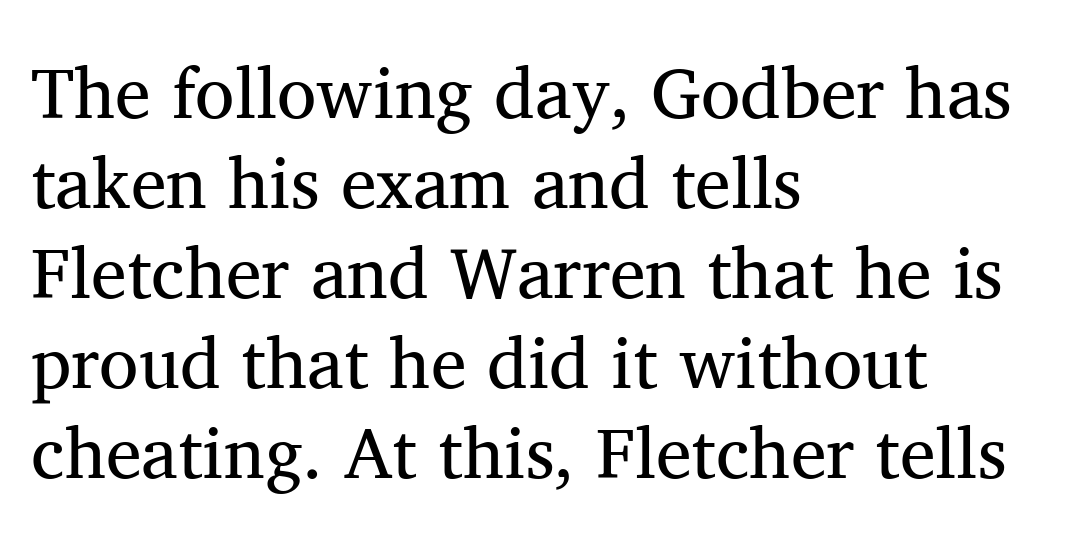
The horizontal fit of the characters is conventional and even. These lines are rendered in a variable-pitch font. Yep, those are serifs on the letters. The passage is arranged the way most books set body copy — flush left. Successive baselines arrive at the customary interval. The typography opts for an upright posture over an oblique one.
